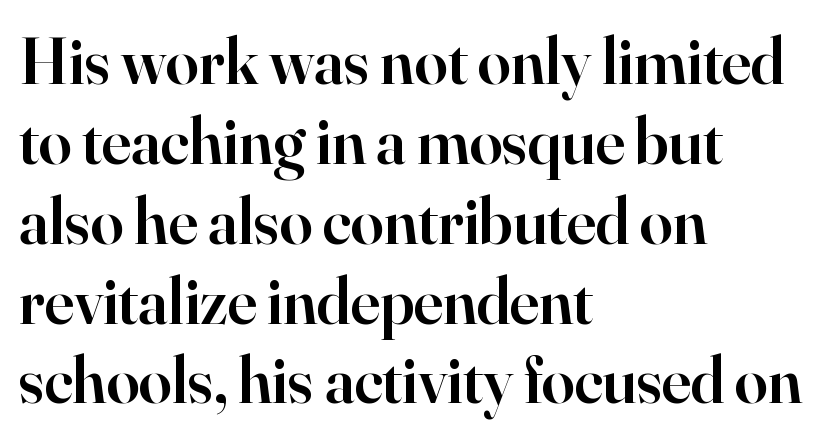
In CSS terms this would be text-align: left. This rendering features lettering with no underline. Small tapered or slab feet sit at the stroke ends, so this counts as serif. This sample uses an upright cut, with every glyph sitting square on the baseline. Note the varied advance widths — an 'i' is clearly narrower than an 'm'. This is the in-between weight designers call semibold or demi.
